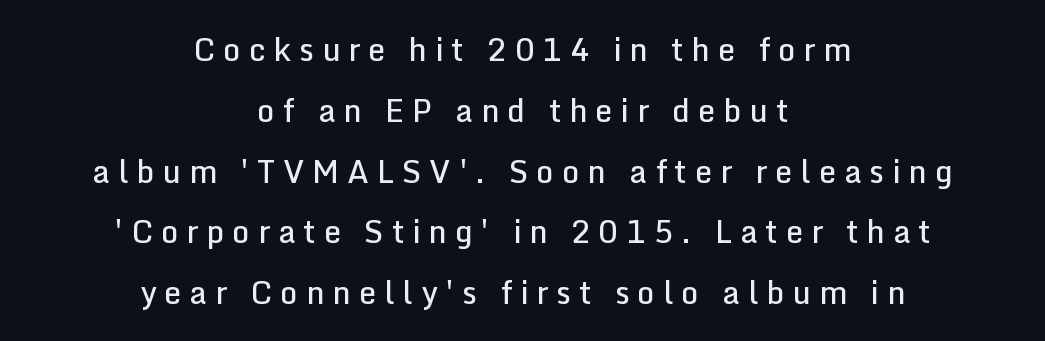
Q: Is the text bold? A: Semi-bold.
Q: Is the text italic (slanted)? A: No, it is upright.
Q: Is the typeface a serif or a sans-serif typeface? A: Sans-serif.
Q: Is the text underlined? A: No.
Q: How is the paragraph aligned? A: Centered.
Q: Is the spacing between letters normal or unusually wide? A: Unusually wide.
Q: Is the spacing between lines tight, normal or loose? A: Loose.
Q: Width (condensed, normal, or wide)? A: Normal.
Q: Stroke contrast? A: Low.
Q: x-height? A: Medium.
Q: Monospaced? A: No.
